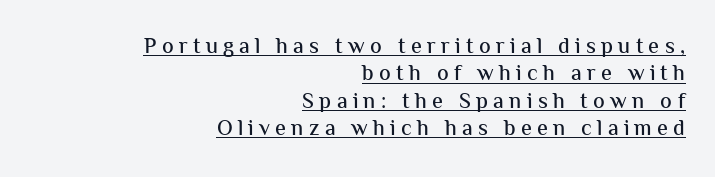
Q: Is the text italic (slanted)? A: No, it is upright.
Q: Is the text underlined? A: Yes.
Q: How is the paragraph aligned? A: Right-aligned.
Q: Is the spacing between letters normal or unusually wide? A: Unusually wide.
